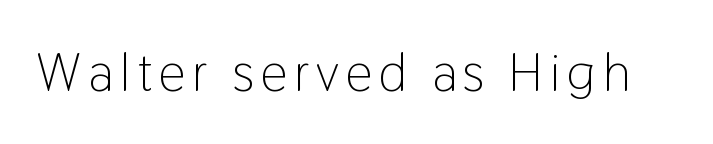
Q: Is the text bold? A: No.
Q: Is the text italic (slanted)? A: No, it is upright.
Q: Is the typeface a serif or a sans-serif typeface? A: Sans-serif.
Q: Is the text underlined? A: No.
Q: Width (condensed, normal, or wide)? A: Condensed.
Q: Stroke contrast? A: Low.
Q: x-height? A: Medium.
Q: Monospaced? A: No.
